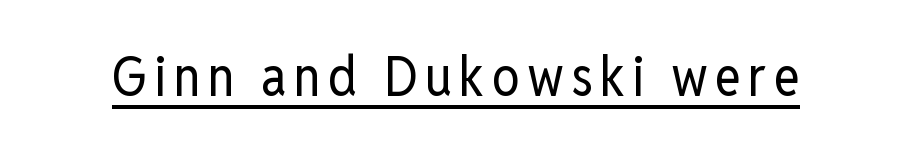
Q: Is the text bold? A: No.
Q: Is the text italic (slanted)? A: No, it is upright.
Q: Is the typeface a serif or a sans-serif typeface? A: Sans-serif.
Q: Is the text underlined? A: Yes.
Q: Width (condensed, normal, or wide)? A: Condensed.
Q: Stroke contrast? A: Low.
Q: x-height? A: Medium.
Q: Monospaced? A: No.
